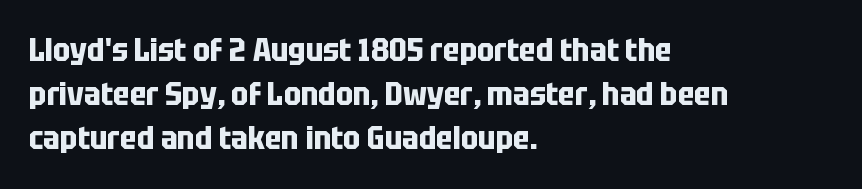
A typesetter would call this proportional, since set widths differ per character. A roman cut, with each character standing at attention. The baseline area is clear. Compared with a centered layout, this one pins lines to the left instead.
